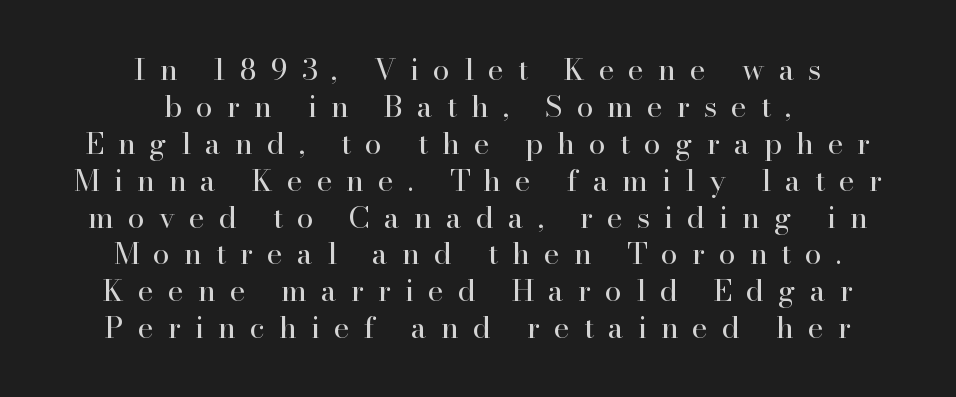
Q: Is the text bold? A: No.
Q: Is the text italic (slanted)? A: No, it is upright.
Q: Is the typeface a serif or a sans-serif typeface? A: Serif.
Q: Is the text underlined? A: No.
Q: How is the paragraph aligned? A: Centered.
Q: Is the spacing between letters normal or unusually wide? A: Unusually wide.
Q: Width (condensed, normal, or wide)? A: Normal.
Q: Stroke contrast? A: High.
Q: x-height? A: Small.
Q: Monospaced? A: No.
